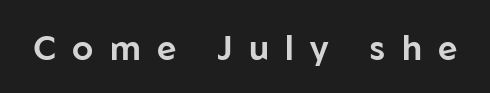
Q: Is the text italic (slanted)? A: No, it is upright.
Q: Is the typeface a serif or a sans-serif typeface? A: Sans-serif.
Q: Is the text underlined? A: No.
Q: Is the spacing between letters normal or unusually wide? A: Unusually wide.
Q: Width (condensed, normal, or wide)? A: Normal.
Q: Stroke contrast? A: Low.
Q: x-height? A: Medium.
Q: Monospaced? A: No.
